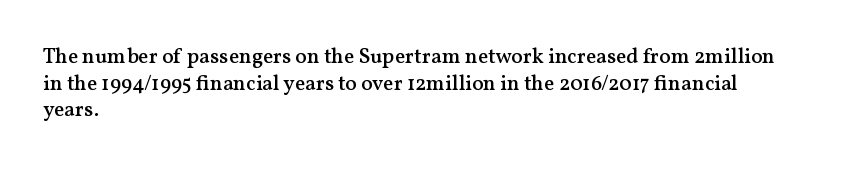
Q: Is the text bold? A: Semi-bold.
Q: Is the text italic (slanted)? A: No, it is upright.
Q: Is the text underlined? A: No.
Q: How is the paragraph aligned? A: Left-aligned.
Q: Is the spacing between letters normal or unusually wide? A: Normal.
Q: Is the spacing between lines tight, normal or loose? A: Normal.
